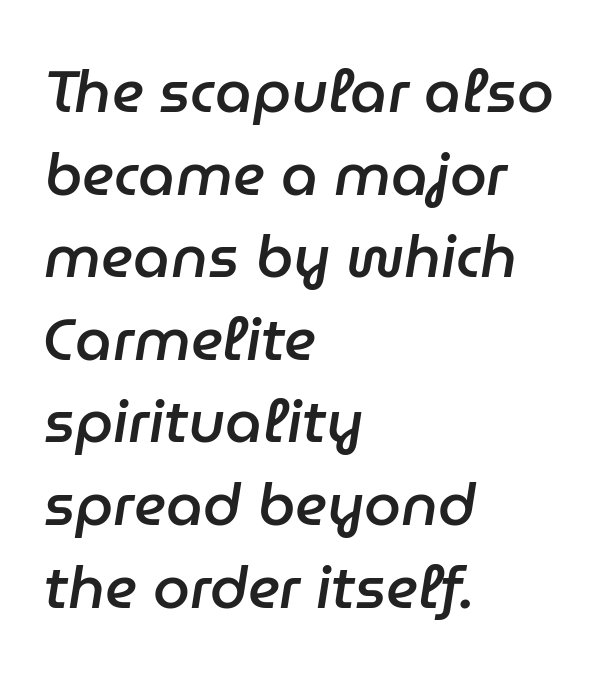
Q: Is the text bold? A: Semi-bold.
Q: Is the text italic (slanted)? A: Yes, it leans right by about 9 degrees.
Q: Is the text underlined? A: No.
Q: How is the paragraph aligned? A: Left-aligned.
Q: Is the spacing between letters normal or unusually wide? A: Normal.
Q: Is the spacing between lines tight, normal or loose? A: Normal.
Q: Width (condensed, normal, or wide)? A: Normal.
Q: Stroke contrast? A: Low.
Q: x-height? A: Medium.
Q: Monospaced? A: No.
